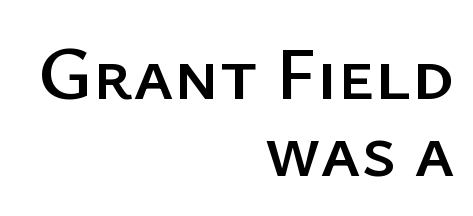
Q: Is the text italic (slanted)? A: No, it is upright.
Q: Is the typeface a serif or a sans-serif typeface? A: Sans-serif.
Q: Is the text underlined? A: No.
Q: How is the paragraph aligned? A: Right-aligned.
Q: Is the spacing between letters normal or unusually wide? A: Normal.
Q: Is the spacing between lines tight, normal or loose? A: Tight.
Q: Width (condensed, normal, or wide)? A: Normal.
Q: Stroke contrast? A: Low.
Q: x-height? A: Medium.
Q: Monospaced? A: No.
